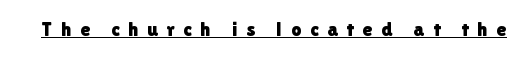
The image shows 20 px text type, upright; set unusually wide letter spacing (+0.44 em), underlined.
